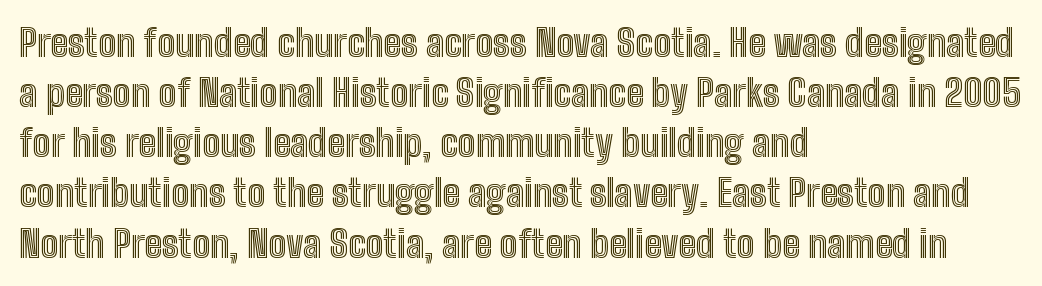
{"italic": "no", "width": "condensed", "x_height": "medium", "monospaced": "no", "underline": "no", "align": "left", "line_spacing": "normal", "line_spacing_ratio": 1.32, "letter_spacing": "normal", "letter_spacing_em": 0.0, "glyph_px": 38}
